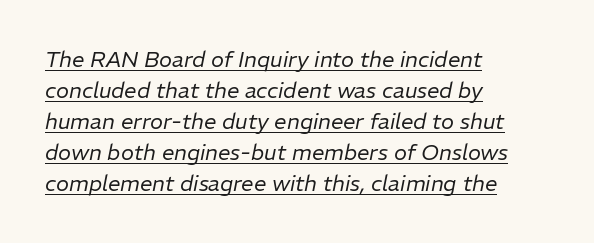
{"italic": "yes", "lean": "right", "slant_degrees": 11, "bold": "no", "underline": "yes", "align": "left", "line_spacing": "normal", "line_spacing_ratio": 1.41, "letter_spacing": "normal", "letter_spacing_em": 0.0, "glyph_px": 22}
